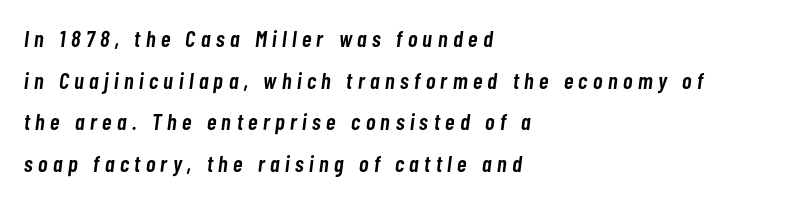
{"italic": "yes", "lean": "right", "slant_degrees": 7, "bold": "semi", "underline": "no", "align": "left", "line_spacing_ratio": 1.81, "letter_spacing": "wide", "letter_spacing_em": 0.24, "glyph_px": 23}
